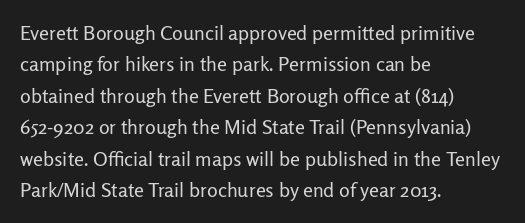
Line spacing here is normal. A typesetter would mark this as roman, not italic. The specimen omits any rule beneath the text block's lines. The rag falls on the right side of this text block. The characters are drawn with everyday or finer stroke widths.
